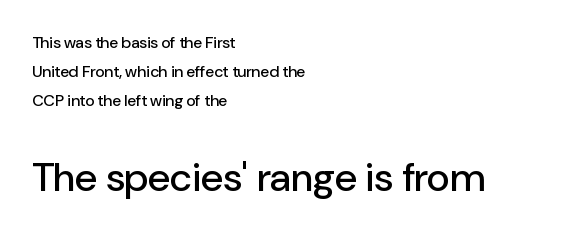
The image shows 40 px sans-serif type, upright; set left-aligned, line spacing 1.82x, normal letter spacing, not underlined; the second (bottom) block is 2.5x larger; low stroke contrast and a medium x-height.
